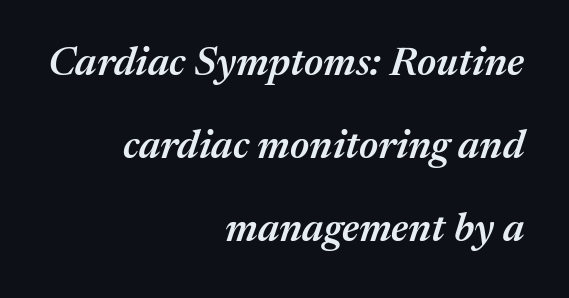
Q: Is the text bold? A: Semi-bold.
Q: Is the text italic (slanted)? A: Yes, it leans right by about 17 degrees.
Q: Is the text underlined? A: No.
Q: How is the paragraph aligned? A: Right-aligned.
Q: Is the spacing between letters normal or unusually wide? A: Normal.
Q: Is the spacing between lines tight, normal or loose? A: Loose.
Q: Width (condensed, normal, or wide)? A: Normal.
Q: Stroke contrast? A: Medium.
Q: x-height? A: Medium.
Q: Monospaced? A: No.
